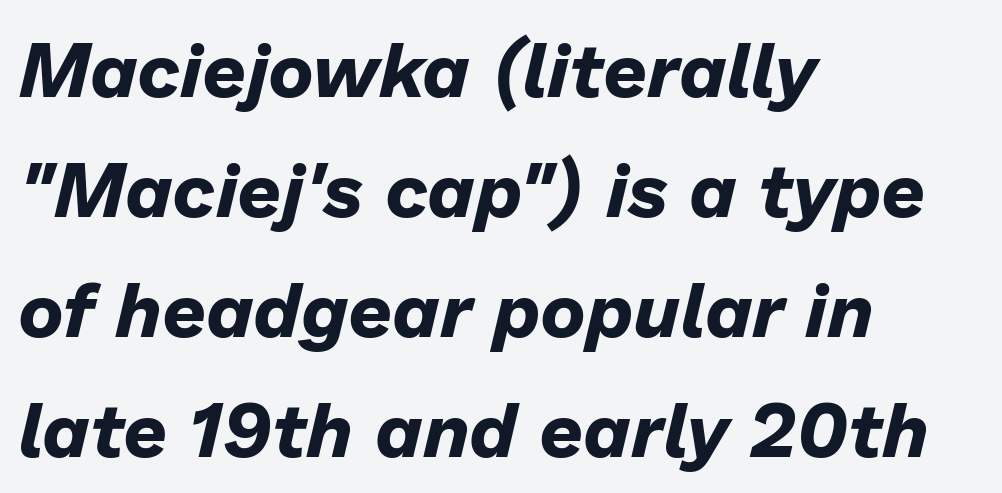
{"italic": "yes", "lean": "right", "slant_degrees": 13, "bold": "yes", "weight": "bold", "width": "normal", "stroke_contrast": "low", "x_height": "medium", "monospaced": "no", "underline": "no", "align": "left", "line_spacing": "normal", "line_spacing_ratio": 1.56, "letter_spacing": "normal", "letter_spacing_em": 0.0, "glyph_px": 77}
